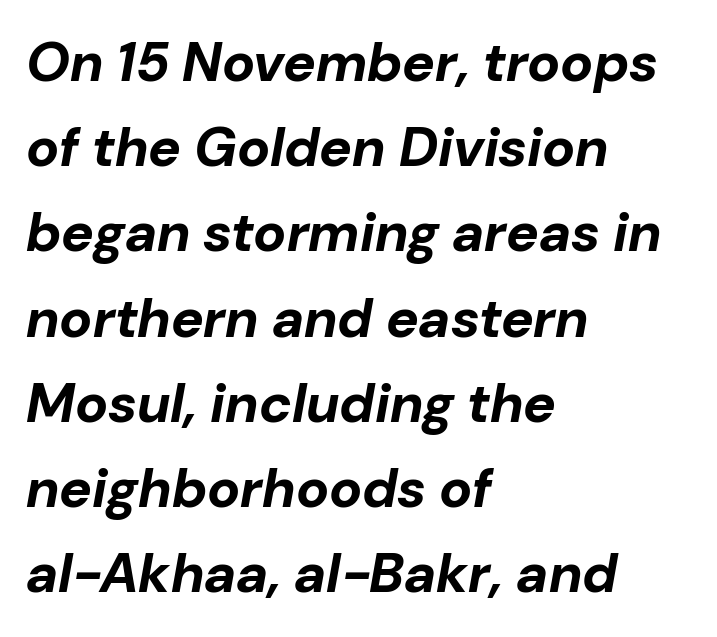
The image shows 55 px bold type, italic (leaning right); set left-aligned, normal line spacing (1.55x), normal letter spacing, not underlined; low stroke contrast and a medium x-height.
